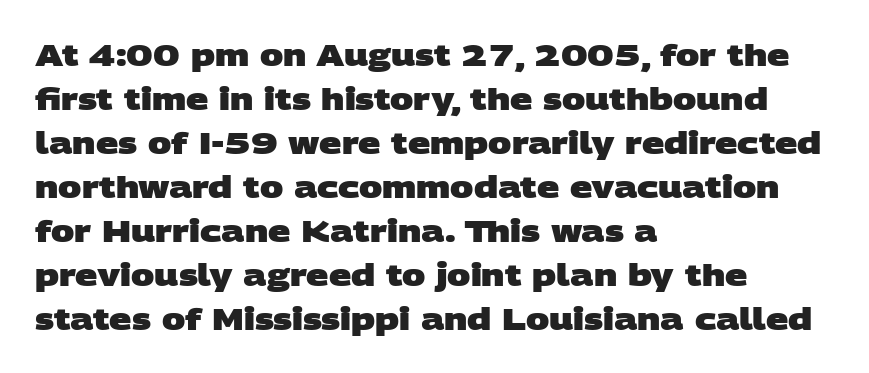
Does the weight exceed regular? Yes, all the way to bold. A typesetter would call this proportional, since set widths differ per character. No feet cap the strokes, marking this as sans-serif type. Successive baselines arrive at the customary interval.
